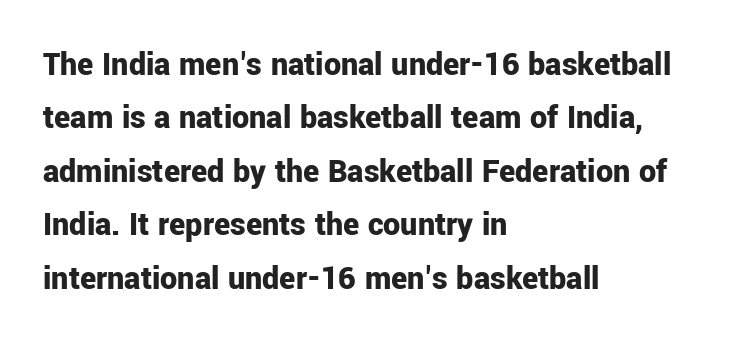
{"serif": "no", "italic": "no", "bold": "yes", "weight": "bold", "width": "normal", "stroke_contrast": "low", "x_height": "medium", "monospaced": "no", "underline": "no", "align": "left", "line_spacing": "normal", "line_spacing_ratio": 1.57, "letter_spacing": "normal", "letter_spacing_em": 0.0, "glyph_px": 34}
